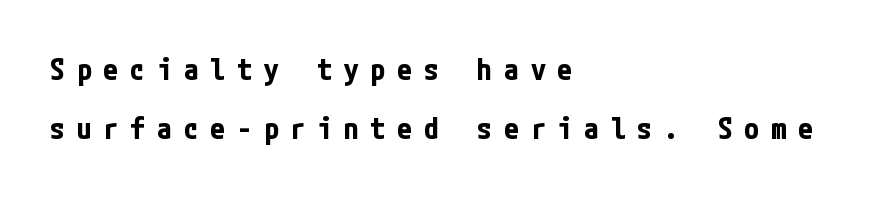
The image shows 30 px bold, condensed sans-serif type, upright; set left-aligned, loose line spacing (1.97x), unusually wide letter spacing (+0.39 em), not underlined; low stroke contrast and a medium x-height.
